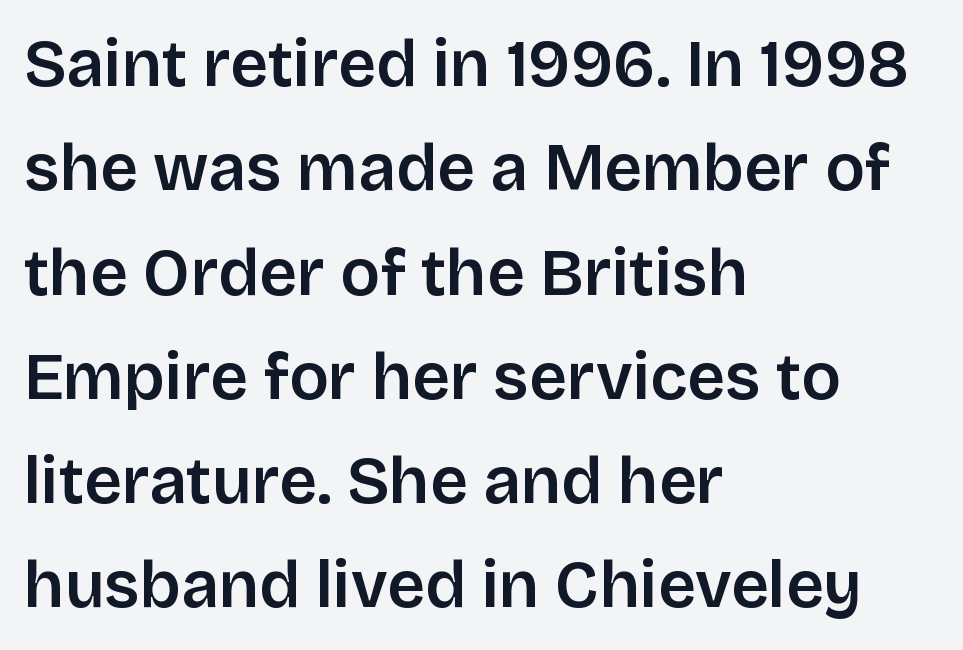
The image shows 66 px sans-serif type, upright; set left-aligned, normal line spacing (1.58x), normal letter spacing, not underlined; low stroke contrast and a large x-height.
